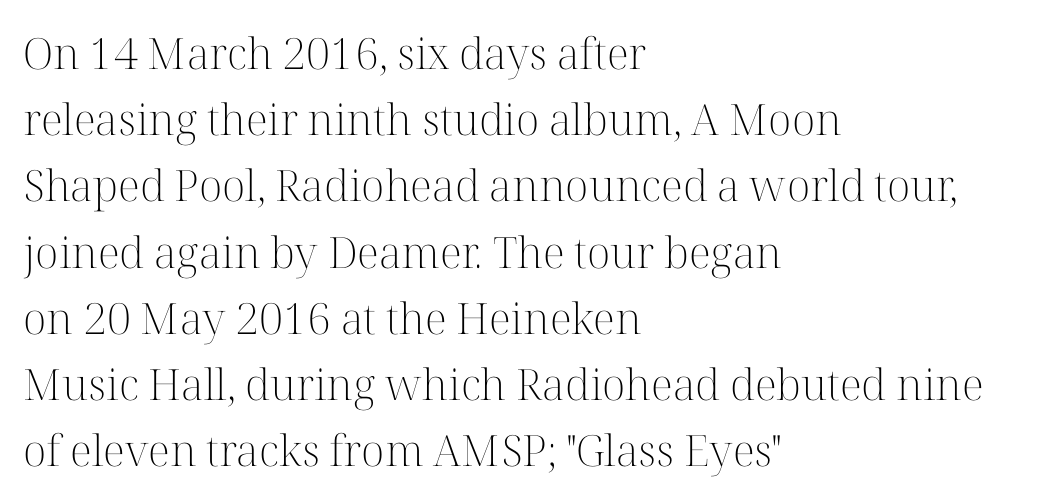
Q: Is the text bold? A: No.
Q: Is the text italic (slanted)? A: No, it is upright.
Q: Is the typeface a serif or a sans-serif typeface? A: Serif.
Q: Is the text underlined? A: No.
Q: How is the paragraph aligned? A: Left-aligned.
Q: Is the spacing between letters normal or unusually wide? A: Normal.
Q: Is the spacing between lines tight, normal or loose? A: Normal.
Q: Width (condensed, normal, or wide)? A: Normal.
Q: Stroke contrast? A: High.
Q: x-height? A: Medium.
Q: Monospaced? A: No.
